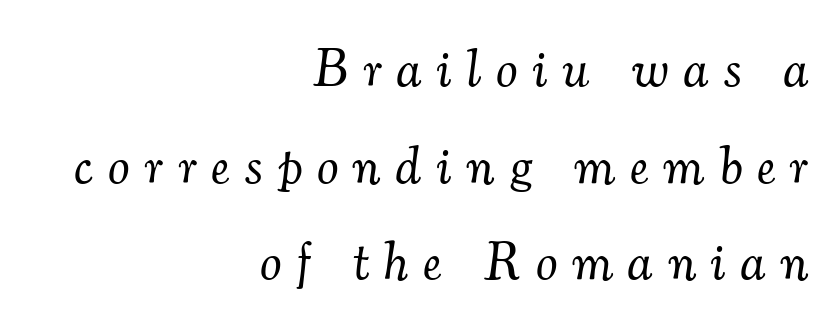
The image shows 54 px light serif type, italic (leaning right); set right-aligned, line spacing 1.79x, unusually wide letter spacing (+0.28 em), not underlined; medium stroke contrast and a small x-height.
